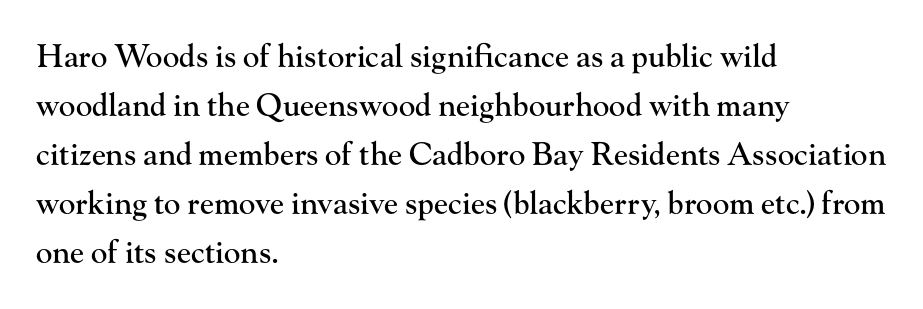
Q: Is the text italic (slanted)? A: No, it is upright.
Q: Is the typeface a serif or a sans-serif typeface? A: Serif.
Q: Is the text underlined? A: No.
Q: How is the paragraph aligned? A: Left-aligned.
Q: Is the spacing between letters normal or unusually wide? A: Normal.
Q: Is the spacing between lines tight, normal or loose? A: Normal.
Q: Width (condensed, normal, or wide)? A: Normal.
Q: Stroke contrast? A: High.
Q: x-height? A: Small.
Q: Monospaced? A: No.
